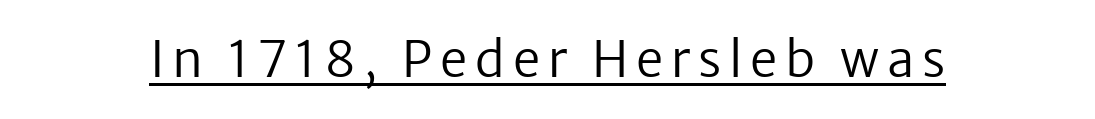
{"serif": "no", "italic": "no", "bold": "no", "weight": "regular", "width": "normal", "stroke_contrast": "low", "x_height": "medium", "monospaced": "no", "underline": "yes", "glyph_px": 49}
